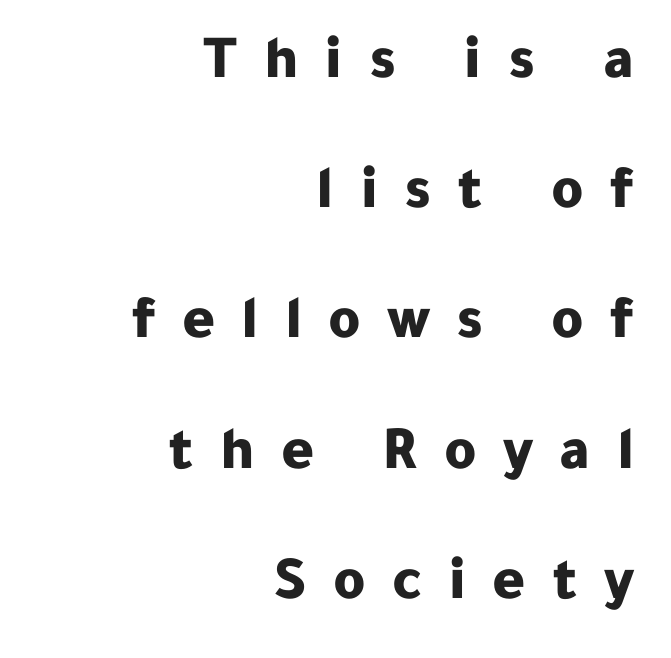
A typesetter would call this proportional, since set widths differ per character. Plenty of ink on the page — the face is bold. Leftover space on each line is placed entirely before the opening word. Plain, unruled lines of type.
